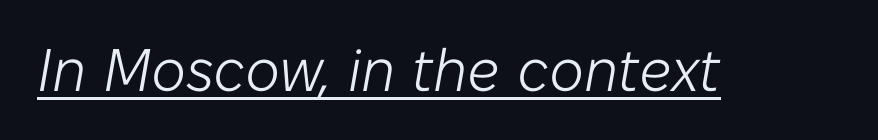
The image shows 60 px light type, italic (leaning right); set normal letter spacing, underlined; low stroke contrast and a medium x-height.
